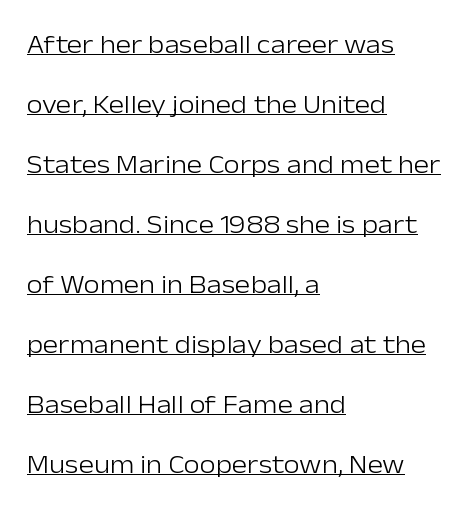
{"italic": "no", "bold": "no", "underline": "yes", "align": "left", "line_spacing": "loose", "line_spacing_ratio": 2.31, "letter_spacing": "normal", "letter_spacing_em": 0.0, "glyph_px": 26}
